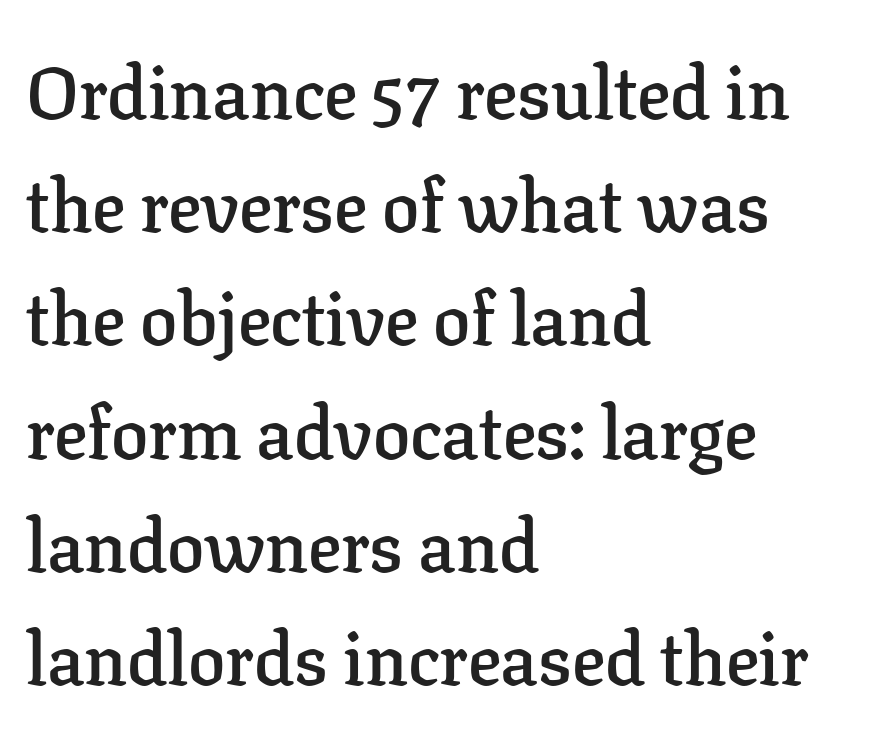
Q: Is the text bold? A: Semi-bold.
Q: Is the text italic (slanted)? A: No, it is upright.
Q: Is the typeface a serif or a sans-serif typeface? A: Serif.
Q: Is the text underlined? A: No.
Q: How is the paragraph aligned? A: Left-aligned.
Q: Is the spacing between letters normal or unusually wide? A: Normal.
Q: Is the spacing between lines tight, normal or loose? A: Normal.
Q: Width (condensed, normal, or wide)? A: Normal.
Q: Stroke contrast? A: Low.
Q: x-height? A: Medium.
Q: Monospaced? A: No.
